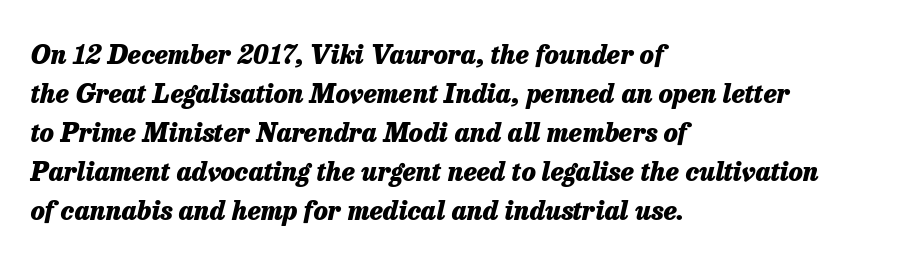
This rendering uses left alignment, leaving the right contour irregular. Honestly, there is no underline to notice here at all. It's the slanting kind of type. Compared with an ordinary text face, these strokes are far heavier — a full bold.
